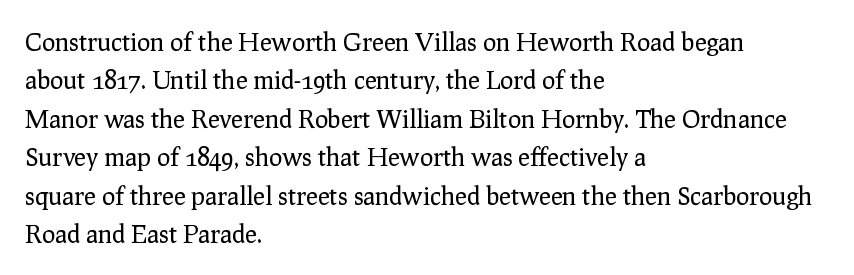
The image shows 25 px text type, upright; set left-aligned, normal line spacing (1.54x), normal letter spacing, not underlined.
